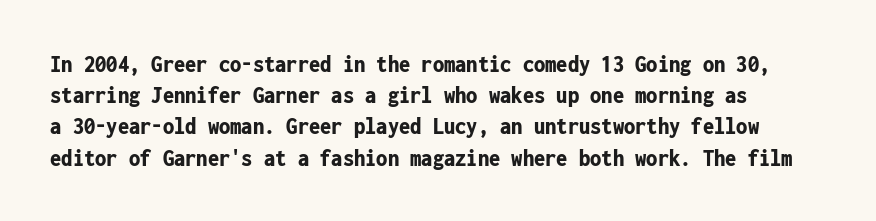
{"italic": "no", "bold": "yes", "underline": "no", "align": "left", "line_spacing": "normal", "line_spacing_ratio": 1.25, "letter_spacing": "normal", "letter_spacing_em": 0.0, "glyph_px": 25}
